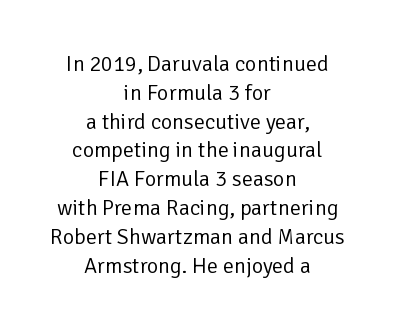
Letter spacing: default. One glance says typical: line gaps are just what's usual. The type sits square on the baseline with zero lean. Centered paragraph, ragged on both sides. The space beneath each line is pristine and unruled. The strokes are not fattened; the text isn't bold.
